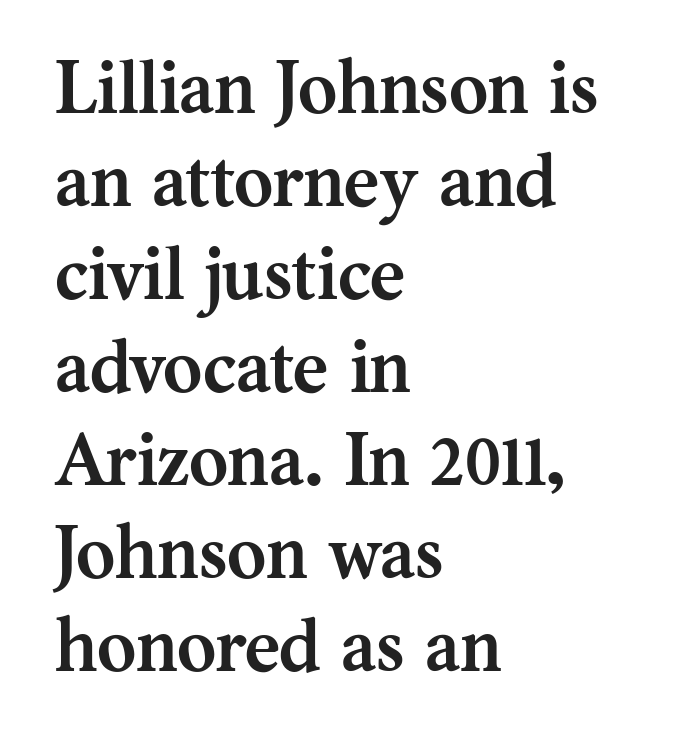
{"serif": "yes", "italic": "no", "bold": "yes", "weight": "semibold", "width": "normal", "stroke_contrast": "medium", "x_height": "medium", "monospaced": "no", "underline": "no", "align": "left", "line_spacing_ratio": 1.24, "letter_spacing": "normal", "letter_spacing_em": 0.0, "glyph_px": 75}
